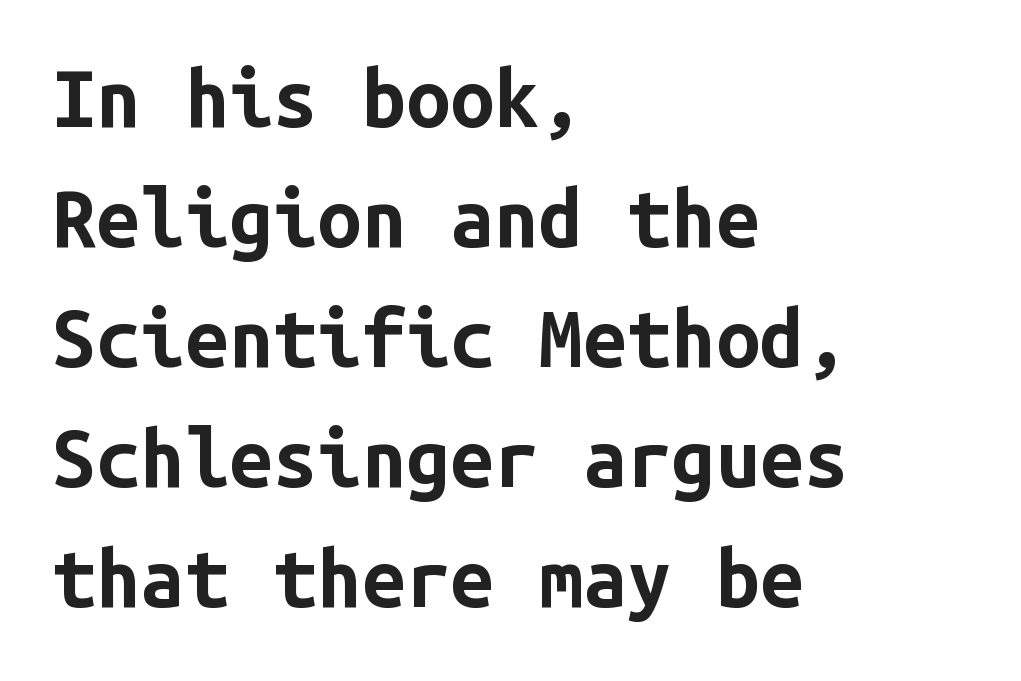
The ragged edge is on the right, which tells us the setting is flush left. Beneath every word, the page is bare. A typesetter would call this leading conventional body-copy spacing. These lines carry a lot of weight — the face is fully bold. The passage shown is typeset with a sans-serif family. The passage shown has conventional tracking throughout.
